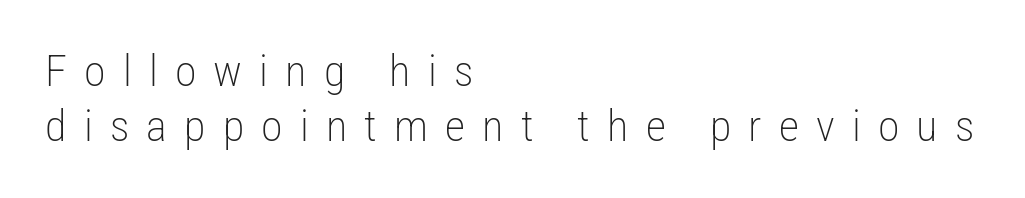
{"serif": "no", "italic": "no", "bold": "no", "weight": "light", "width": "condensed", "stroke_contrast": "low", "x_height": "medium", "monospaced": "no", "underline": "no", "align": "left", "line_spacing": "normal", "line_spacing_ratio": 1.26, "letter_spacing": "wide", "letter_spacing_em": 0.39, "glyph_px": 44}
